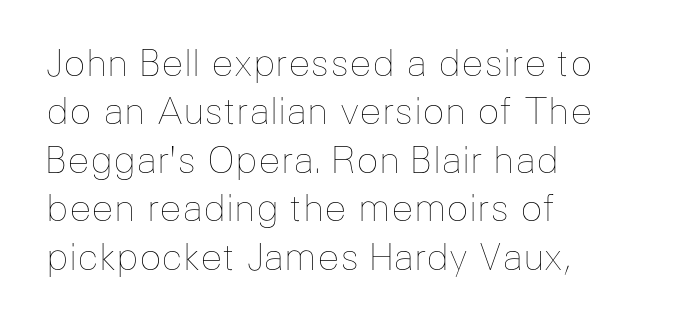
The image shows 37 px thin type, upright; set left-aligned, normal line spacing (1.31x), normal letter spacing, not underlined; low stroke contrast and a medium x-height.
